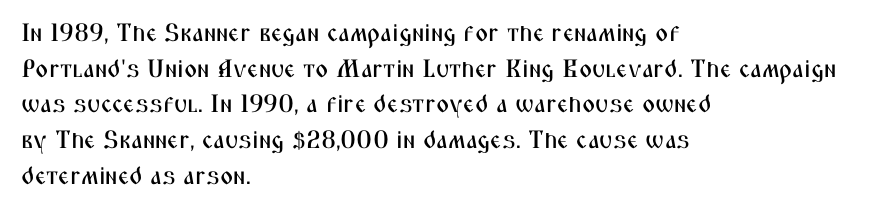
The image shows 25 px text type, upright; set left-aligned, normal line spacing (1.43x), normal letter spacing, not underlined.
